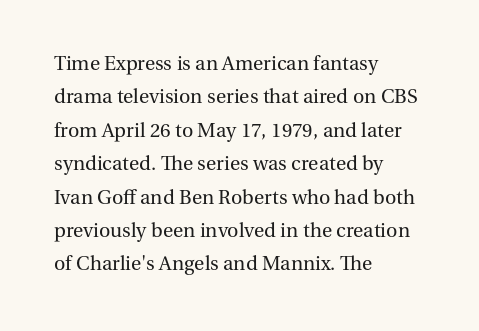
How would I describe the line gaps? Plain and ordinary. Weight: in the light-to-regular range. The type is set solid horizontally, with unmodified tracking. The lines are quadded left.
